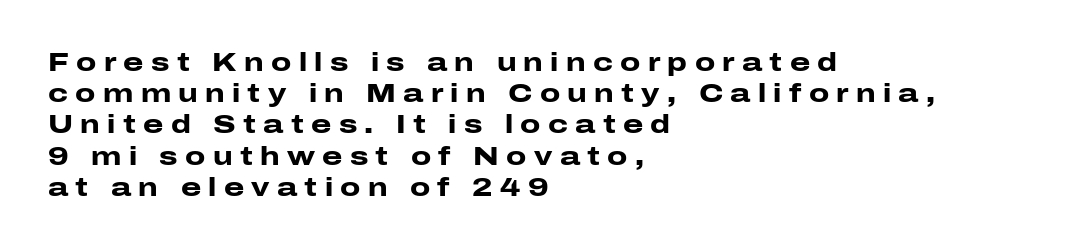
Q: Is the text bold? A: Yes.
Q: Is the text italic (slanted)? A: No, it is upright.
Q: Is the text underlined? A: No.
Q: How is the paragraph aligned? A: Left-aligned.
Q: Is the spacing between letters normal or unusually wide? A: Unusually wide.
